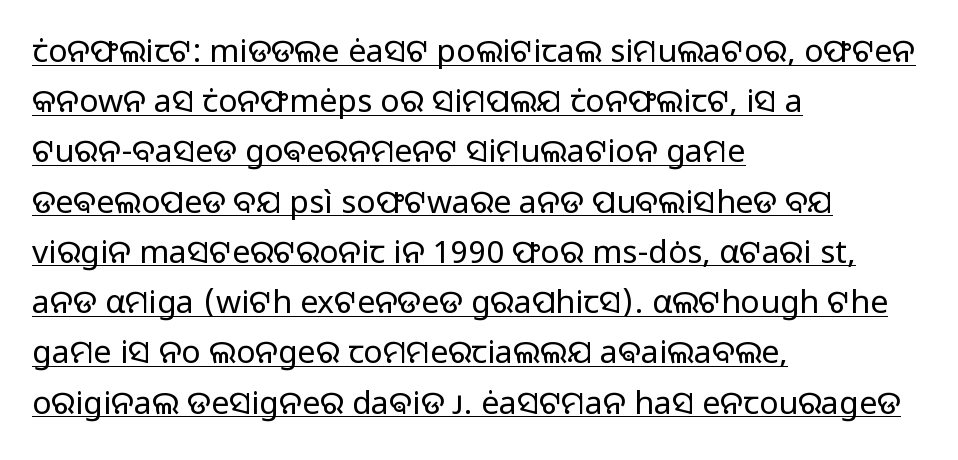
This rendering uses left alignment, leaving the right contour irregular. Baseline-to-baseline distance is the conventional proportion of letter height. Nothing unusual about the tracking: characters are spaced as the font intends. What decoration does the sample have? An underline.
